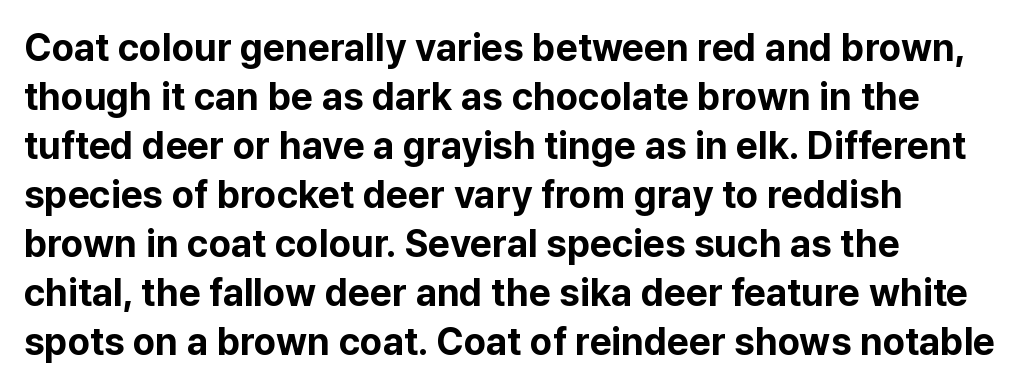
{"serif": "no", "italic": "no", "bold": "yes", "weight": "bold", "width": "normal", "stroke_contrast": "low", "x_height": "medium", "monospaced": "no", "underline": "no", "line_spacing": "normal", "line_spacing_ratio": 1.29, "letter_spacing": "normal", "letter_spacing_em": 0.0, "glyph_px": 38}
